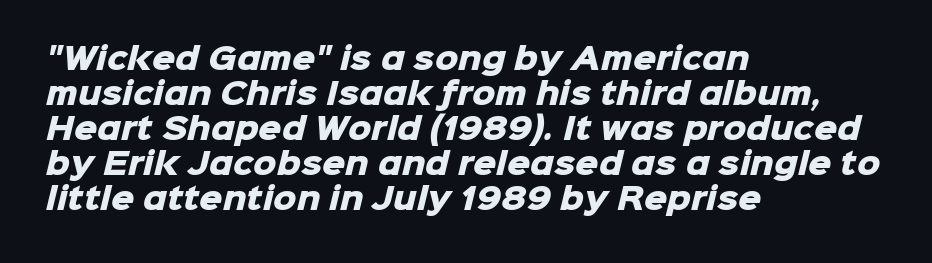
Thick stems and heavy bowls — unmistakably bold. Descenders hang freely into open space. Letter spacing: default. The rendering uses natural spacing where letterforms have individual widths. One-word summary of the alignment: left.
